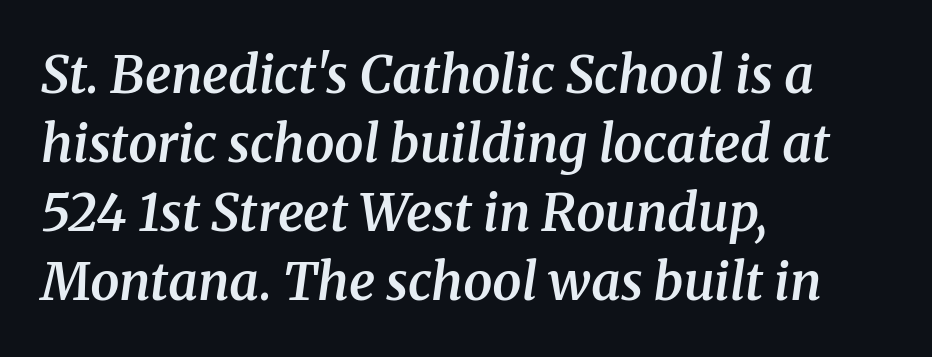
{"serif": "yes", "italic": "yes", "lean": "right", "slant_degrees": 8, "bold": "semi", "weight": "semibold", "width": "normal", "stroke_contrast": "medium", "x_height": "medium", "monospaced": "no", "underline": "no", "align": "left", "line_spacing": "normal", "line_spacing_ratio": 1.33, "letter_spacing": "normal", "letter_spacing_em": 0.0, "glyph_px": 52}
